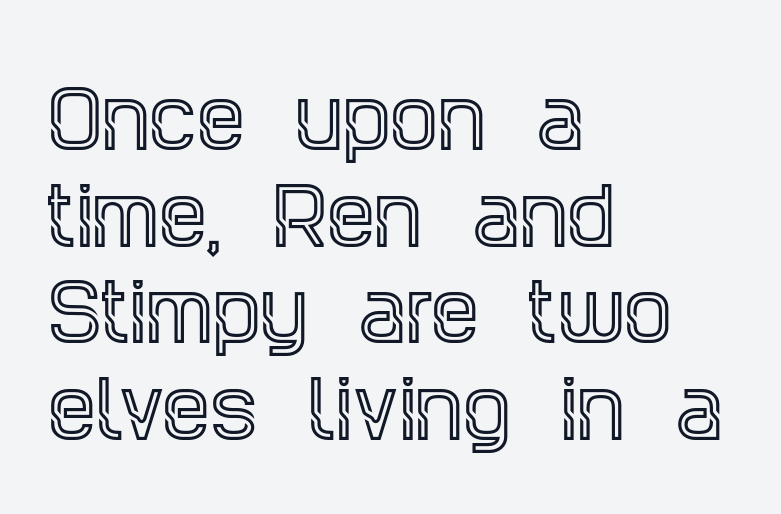
These lines are set flush left with a ragged right edge. Summary of vertical rhythm: regular, with standard interline spacing. The letters sit at their default tracking, neither squeezed nor spread. The characters display serif detailing at their extremities.
